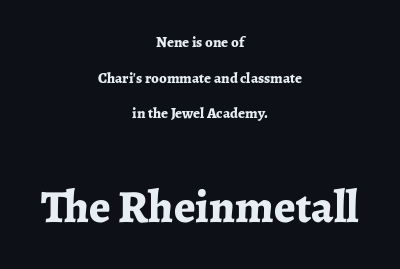
The image shows 46 px bold serif type, upright; set centered, loose line spacing (2.38x), normal letter spacing, not underlined; the second (bottom) block is 3.07x larger; low stroke contrast and a medium x-height.
